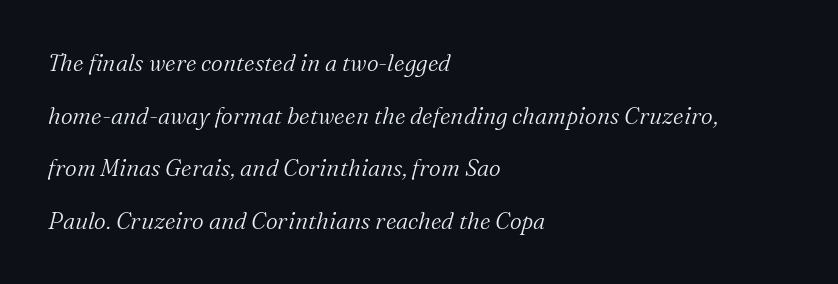
The image shows 23 px text type, italic (leaning right); set left-aligned, loose line spacing (2.29x), normal letter spacing, not underlined.
